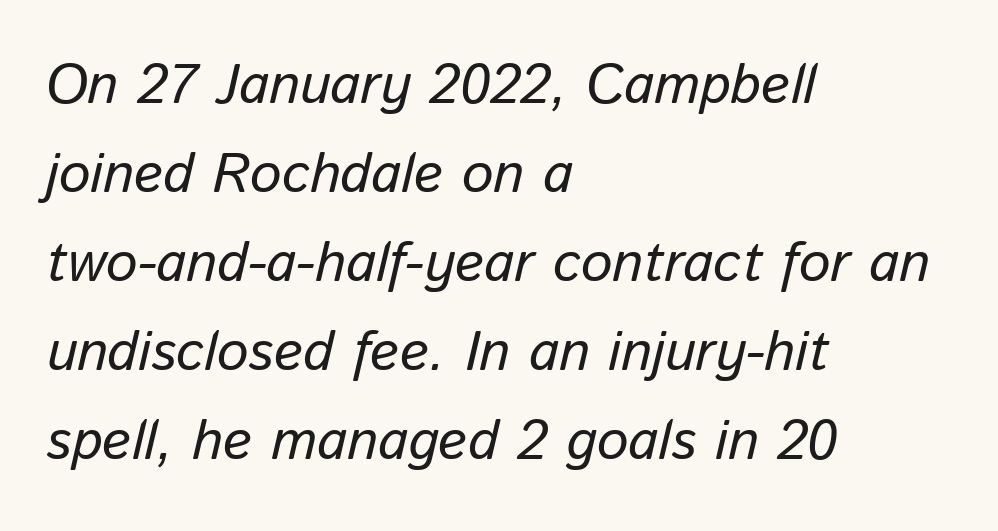
Q: Is the text italic (slanted)? A: Yes, it leans right by about 13 degrees.
Q: Is the text underlined? A: No.
Q: How is the paragraph aligned? A: Left-aligned.
Q: Is the spacing between letters normal or unusually wide? A: Normal.
Q: Is the spacing between lines tight, normal or loose? A: Normal.
Q: Width (condensed, normal, or wide)? A: Normal.
Q: Stroke contrast? A: Low.
Q: x-height? A: Medium.
Q: Monospaced? A: No.
